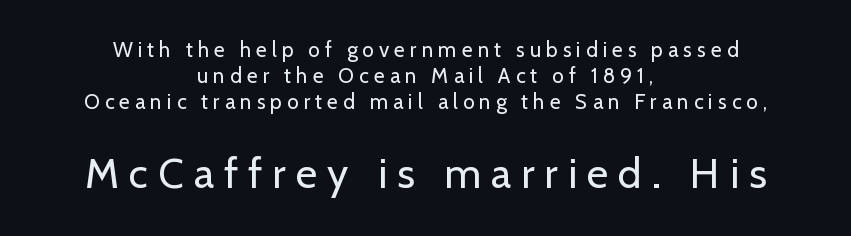
The image shows 42 px regular-weight sans-serif type, upright; set centered, line spacing 1.23x, unusually wide letter spacing (+0.24 em), not underlined; the second (bottom) block is 2.0x larger; low stroke contrast and a medium x-height.
